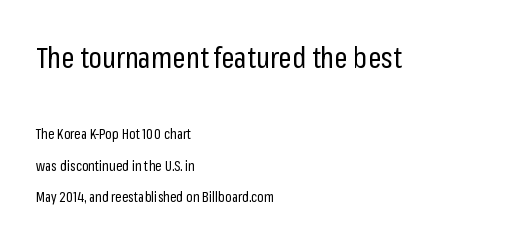
Q: Is the text bold? A: No.
Q: Is the text italic (slanted)? A: No, it is upright.
Q: Is the typeface a serif or a sans-serif typeface? A: Sans-serif.
Q: Is the text underlined? A: No.
Q: How is the paragraph aligned? A: Left-aligned.
Q: Is the spacing between letters normal or unusually wide? A: Normal.
Q: Is the spacing between lines tight, normal or loose? A: Loose.
Q: Which block of text is set in a larger size, the first (top) or the second (bottom)? A: The first (top) one.
Q: Width (condensed, normal, or wide)? A: Condensed.
Q: Stroke contrast? A: Low.
Q: x-height? A: Medium.
Q: Monospaced? A: No.
